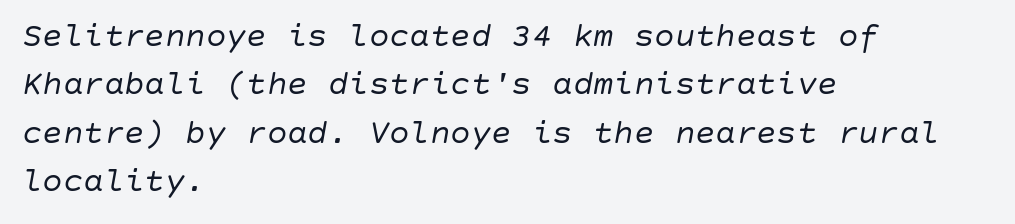
The image shows 34 px regular-weight type, italic (leaning right); set left-aligned, normal line spacing (1.42x), normal letter spacing, not underlined; low stroke contrast and a large x-height.
